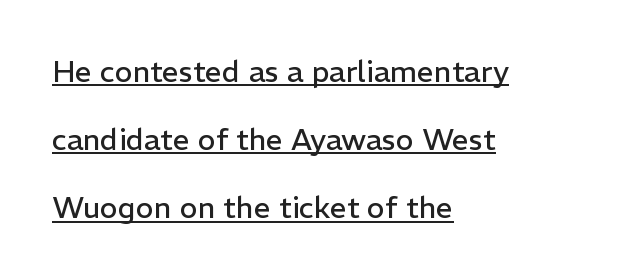
This rendering features underlined lettering. The passage shown stacks its lines with a broad gap. The letters advance in unequal steps, a hallmark of proportional type. Tracking value appears to be zero — textbook default spacing. The text was rendered using a sans face with plain stroke endings.
